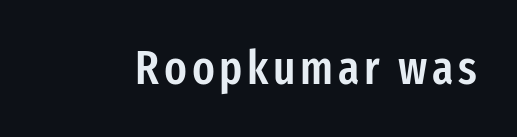
Q: Is the text bold? A: Semi-bold.
Q: Is the text italic (slanted)? A: No, it is upright.
Q: Is the typeface a serif or a sans-serif typeface? A: Sans-serif.
Q: Is the text underlined? A: No.
Q: Width (condensed, normal, or wide)? A: Condensed.
Q: Stroke contrast? A: Low.
Q: x-height? A: Medium.
Q: Monospaced? A: No.
